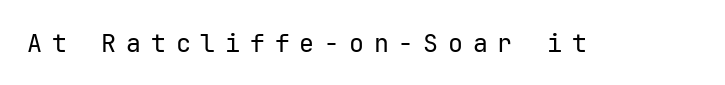
Q: Is the text bold? A: No.
Q: Is the text italic (slanted)? A: No, it is upright.
Q: Is the text underlined? A: No.
Q: Is the spacing between letters normal or unusually wide? A: Unusually wide.
